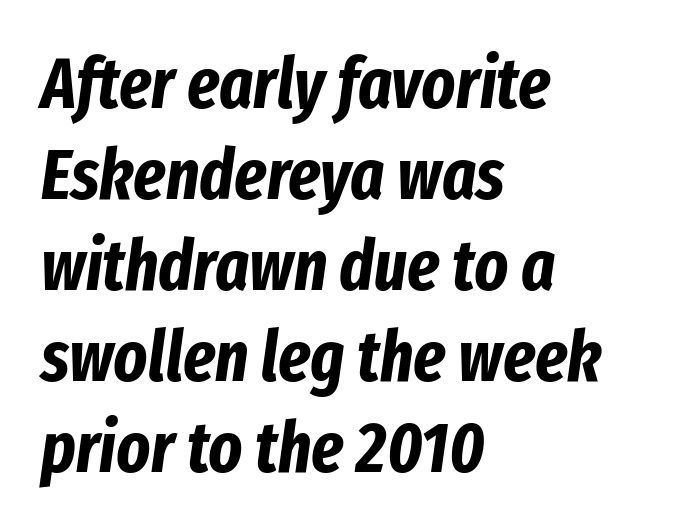
{"italic": "yes", "lean": "right", "slant_degrees": 8, "bold": "yes", "weight": "bold", "width": "condensed", "stroke_contrast": "low", "x_height": "medium", "monospaced": "no", "underline": "no", "align": "left", "line_spacing": "normal", "line_spacing_ratio": 1.28, "letter_spacing": "normal", "letter_spacing_em": 0.0, "glyph_px": 71}
